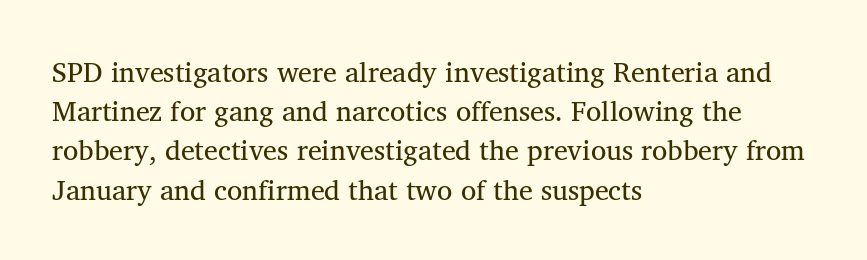
This rendering employs a face with finishing strokes, i.e., a serif. Between one letter and the next there's only the usual sliver of space. The specimen omits any rule beneath the text block's lines. Each letter keeps its own natural width here, so spacing adapts to shape. The passage shown is not bold in any degree.
